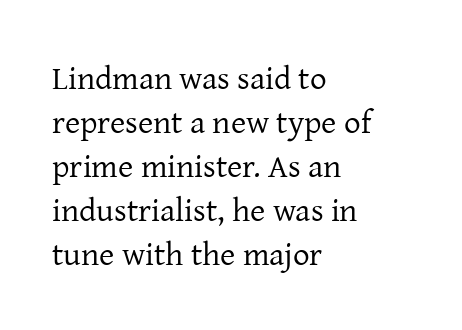
The letters advance in unequal steps, a hallmark of proportional type. The face used here is rendered with its standard letterfit. The lines in this sample share a left origin and differ only in where they stop. Check the space under the baseline: it is left empty. This block has exactly the height ordinary leading produces. Is this a sans? No — the strokes have serifs.
